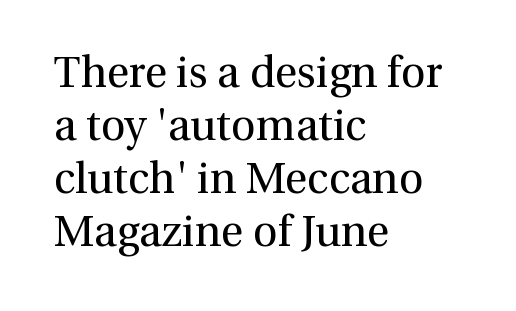
The image shows 43 px regular-weight serif type, upright; set left-aligned, line spacing 1.23x, normal letter spacing, not underlined; medium stroke contrast and a medium x-height.
